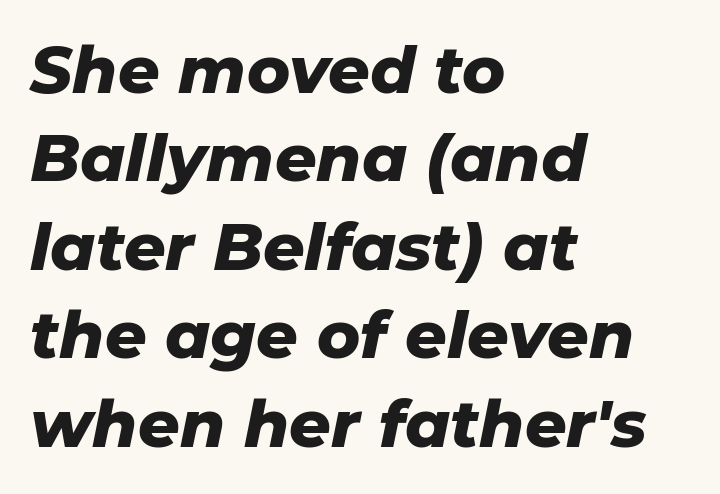
The image shows 65 px heavy type, italic (leaning right); set left-aligned, normal line spacing (1.36x), normal letter spacing, not underlined; low stroke contrast and a medium x-height.
